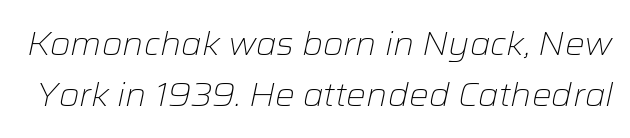
The image shows 33 px light type, italic (leaning right); set normal line spacing (1.54x), normal letter spacing, not underlined; low stroke contrast and a medium x-height.
